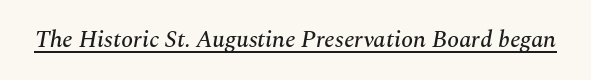
{"italic": "yes", "lean": "right", "slant_degrees": 10, "underline": "yes", "letter_spacing": "normal", "letter_spacing_em": 0.0, "glyph_px": 24}
